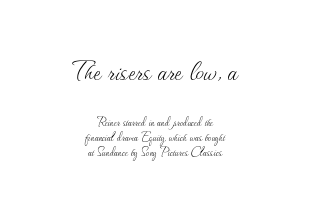
The image shows 34 px thin type; set centered, tight line spacing (1.07x), normal letter spacing, not underlined; the first (top) block is 2.43x larger; medium stroke contrast and a small x-height.
